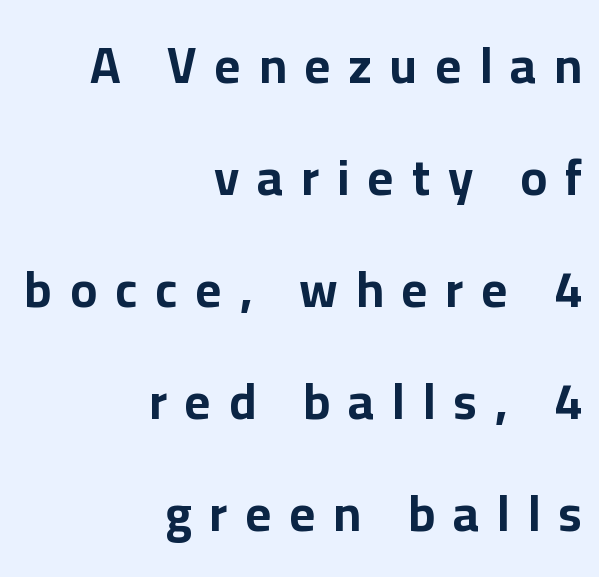
The image shows 50 px bold sans-serif type, upright; set right-aligned, loose line spacing (2.24x), unusually wide letter spacing (+0.36 em), not underlined; low stroke contrast and a medium x-height.
